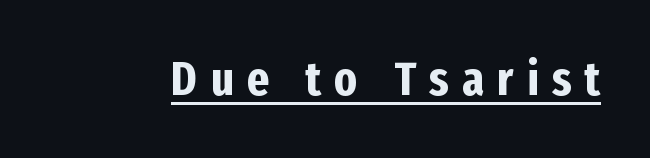
Q: Is the text bold? A: Yes.
Q: Is the text italic (slanted)? A: No, it is upright.
Q: Is the typeface a serif or a sans-serif typeface? A: Sans-serif.
Q: Is the text underlined? A: Yes.
Q: Is the spacing between letters normal or unusually wide? A: Unusually wide.
Q: Width (condensed, normal, or wide)? A: Condensed.
Q: Stroke contrast? A: Low.
Q: x-height? A: Medium.
Q: Monospaced? A: No.
